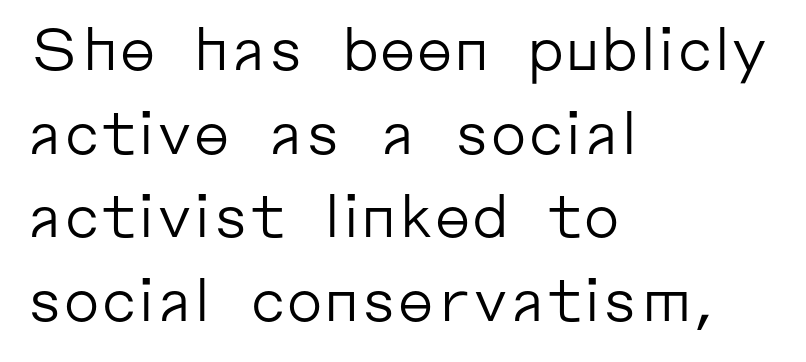
Evenly set lines give the paragraph a standard silhouette. A clean baseline with only descenders dipping below it. Character widths vary here, with narrow letters taking less room than wide ones. The font is comparable to plain body text, perhaps lighter. The rendering anchors every line to the left-hand side.
